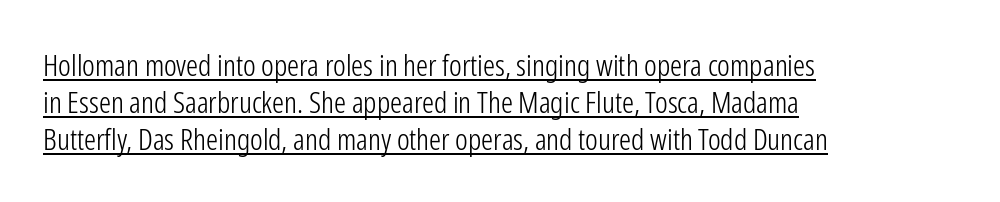
Q: Is the text bold? A: No.
Q: Is the text italic (slanted)? A: No, it is upright.
Q: Is the typeface a serif or a sans-serif typeface? A: Sans-serif.
Q: Is the text underlined? A: Yes.
Q: How is the paragraph aligned? A: Left-aligned.
Q: Is the spacing between letters normal or unusually wide? A: Normal.
Q: Width (condensed, normal, or wide)? A: Condensed.
Q: Stroke contrast? A: Low.
Q: x-height? A: Medium.
Q: Monospaced? A: No.
